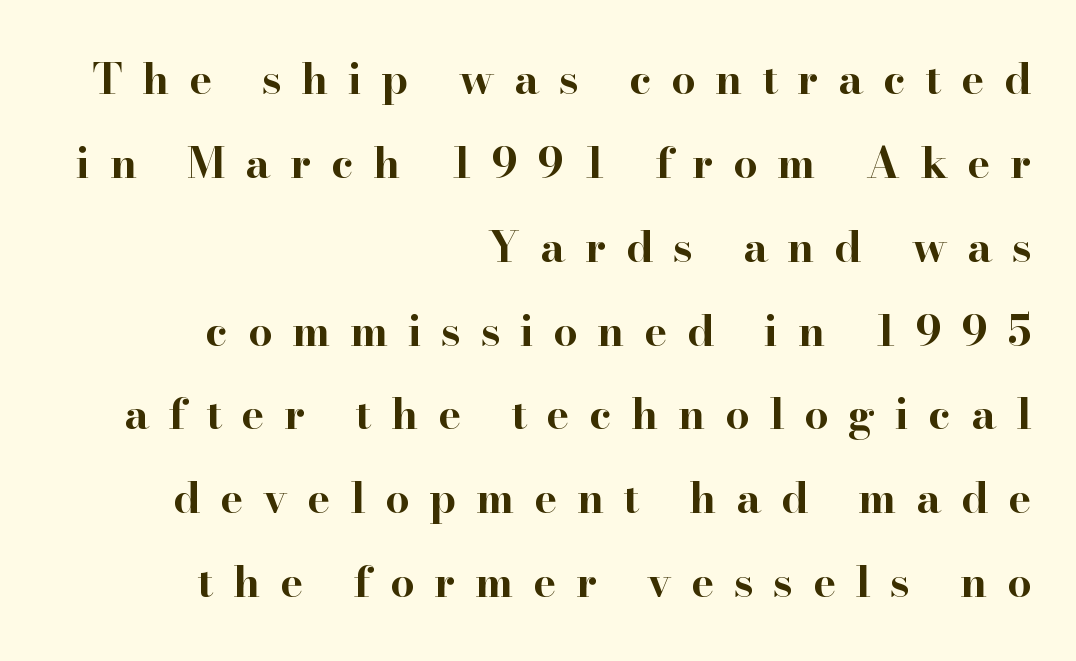
You'd pick this weight for a headline — it's a proper bold. The line-height multiplier appears high, well above default. Just letters on the line, the space beneath them empty. What stands out about the letter spacing? Its width — letters are far apart.
